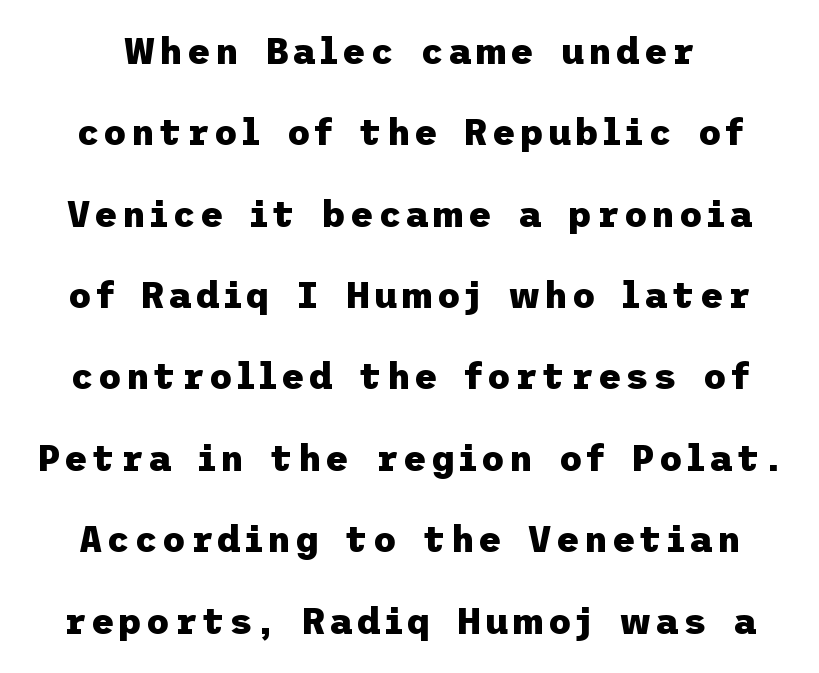
The baseline area is clear. Regarding leading, the lines here are spaced well apart. The letters stand upright; this is a roman face. Set as a true bold cut, around the 700 mark. Nothing sits at the stroke ends, so this counts as sans-serif.
